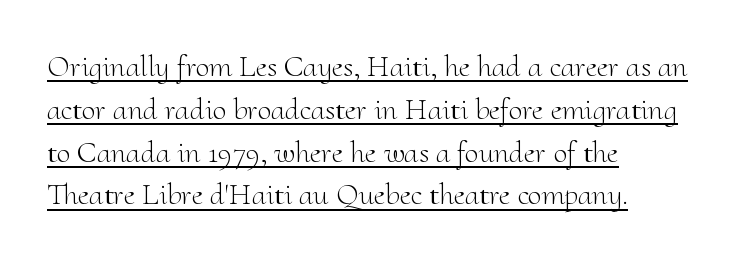
{"serif": "yes", "italic": "no", "bold": "no", "weight": "light", "width": "normal", "stroke_contrast": "medium", "x_height": "small", "monospaced": "no", "underline": "yes", "align": "left", "line_spacing": "normal", "line_spacing_ratio": 1.38, "letter_spacing": "normal", "letter_spacing_em": 0.0, "glyph_px": 31}
